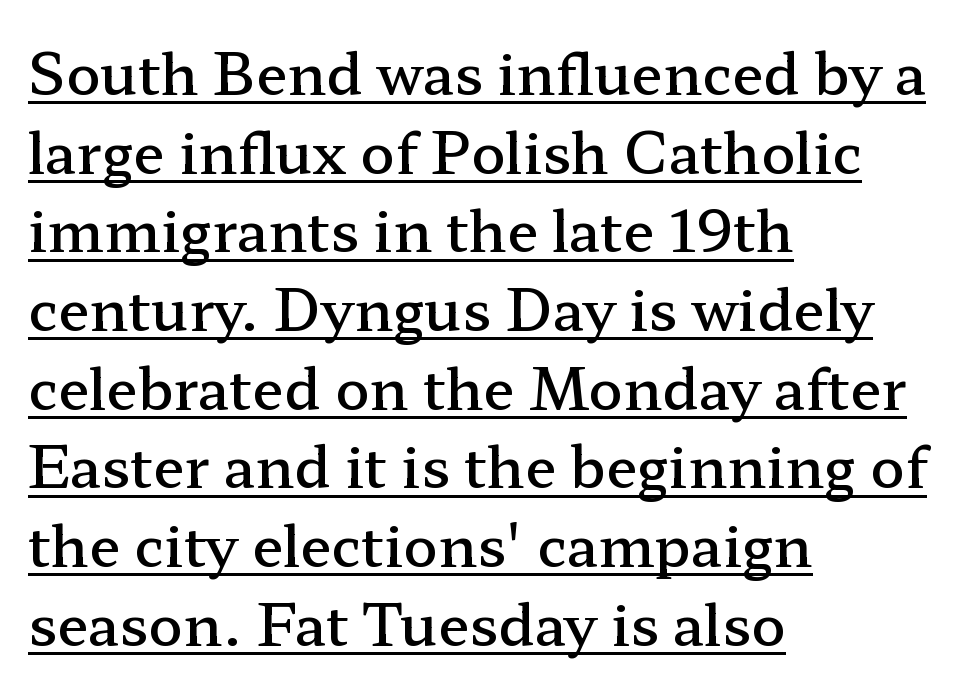
The image shows 57 px semibold, wide serif type, upright; set left-aligned, normal line spacing (1.38x), normal letter spacing, underlined; low stroke contrast and a medium x-height.
